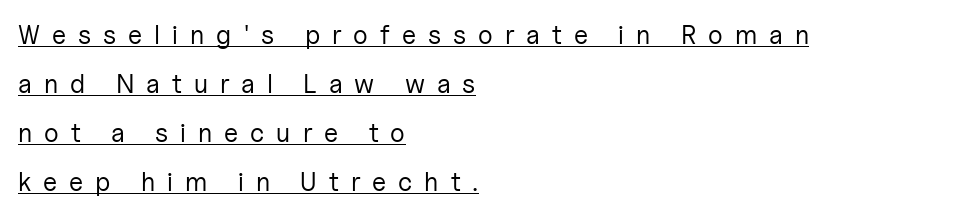
Q: Is the text bold? A: No.
Q: Is the text italic (slanted)? A: No, it is upright.
Q: Is the text underlined? A: Yes.
Q: How is the paragraph aligned? A: Left-aligned.
Q: Is the spacing between letters normal or unusually wide? A: Unusually wide.
